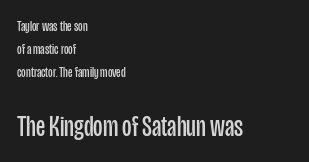
{"serif": "no", "italic": "no", "bold": "no", "weight": "regular", "width": "condensed", "stroke_contrast": "low", "x_height": "large", "monospaced": "no", "underline": "no", "align": "left", "line_spacing": "normal", "line_spacing_ratio": 1.65, "letter_spacing": "normal", "letter_spacing_em": 0.0, "larger_block": "second", "size_ratio": 2.07, "glyph_px": 29}
